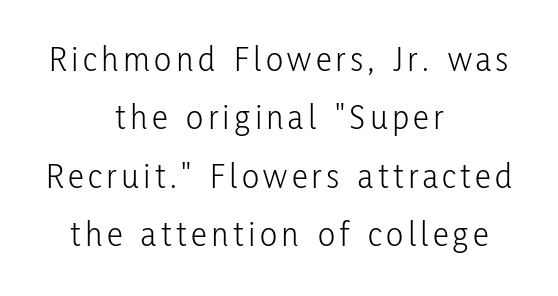
A quiet, ordinary-to-light weight characterises the typeface. Each new line begins a customary step beneath the previous one. Horizontally, the lines are justified to the midpoint only. Check where the strokes stop: nothing finishes them off — pure sans. Varying glyph widths throughout — classic text-font behaviour. Clear beneath every line of the passage.
